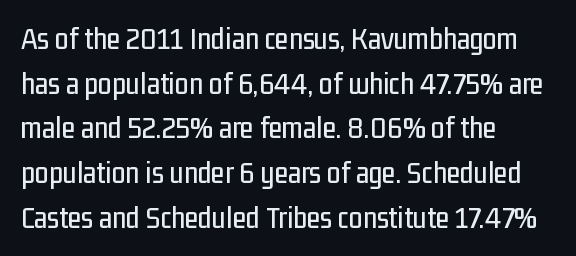
{"serif": "no", "italic": "no", "width": "condensed", "stroke_contrast": "low", "x_height": "medium", "monospaced": "no", "underline": "no", "align": "left", "line_spacing": "normal", "line_spacing_ratio": 1.44, "letter_spacing": "normal", "letter_spacing_em": 0.0, "glyph_px": 31}
